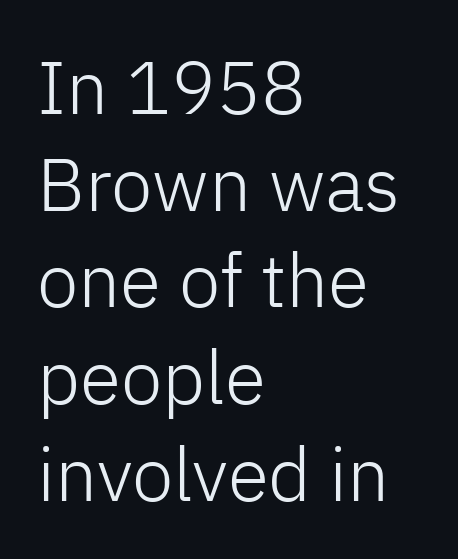
The image shows 75 px light sans-serif type, upright; set left-aligned, normal line spacing (1.29x), normal letter spacing, not underlined; low stroke contrast and a medium x-height.
